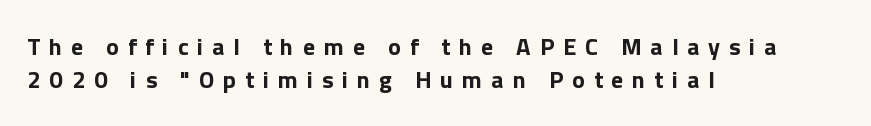
Q: Is the text bold? A: Yes.
Q: Is the text italic (slanted)? A: No, it is upright.
Q: Is the text underlined? A: No.
Q: How is the paragraph aligned? A: Left-aligned.
Q: Is the spacing between letters normal or unusually wide? A: Unusually wide.
Q: Is the spacing between lines tight, normal or loose? A: Normal.
